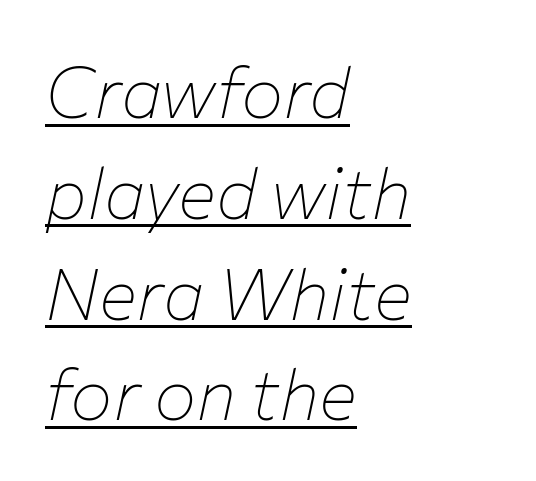
{"italic": "yes", "lean": "right", "slant_degrees": 12, "bold": "no", "weight": "thin", "width": "normal", "stroke_contrast": "low", "x_height": "medium", "monospaced": "no", "underline": "yes", "align": "left", "line_spacing": "normal", "line_spacing_ratio": 1.42, "letter_spacing": "normal", "letter_spacing_em": 0.0, "glyph_px": 71}
